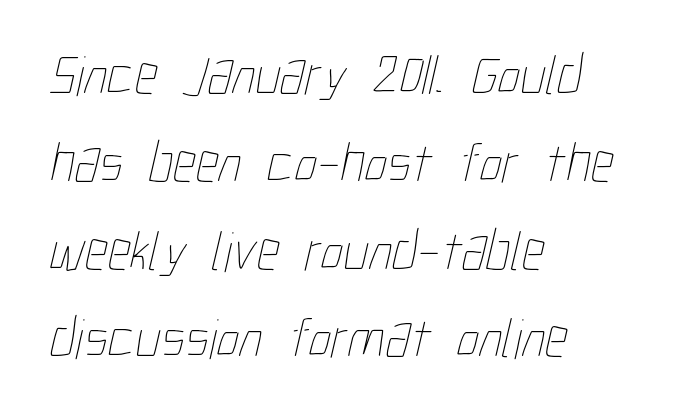
{"bold": "no", "weight": "thin", "width": "condensed", "stroke_contrast": "low", "x_height": "medium", "monospaced": "no", "underline": "no", "align": "left", "line_spacing": "normal", "line_spacing_ratio": 1.54, "letter_spacing": "normal", "letter_spacing_em": 0.0, "glyph_px": 57}
